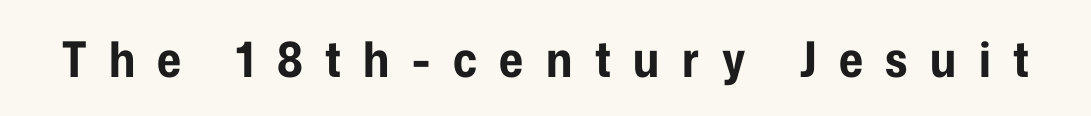
Strong, thick strokes mark this as bold type. The type sits square on the baseline with zero lean. The space beneath each line is pristine and unruled. These lines are rendered in a variable-pitch font. Words appear elongated and porous because spacing is wide. I'd call this a sans setting — the letters go barefoot.
